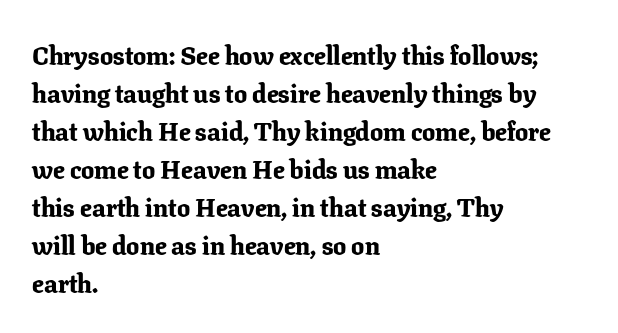
The image shows 26 px bold type, upright; set left-aligned, normal line spacing (1.46x), normal letter spacing, not underlined.
